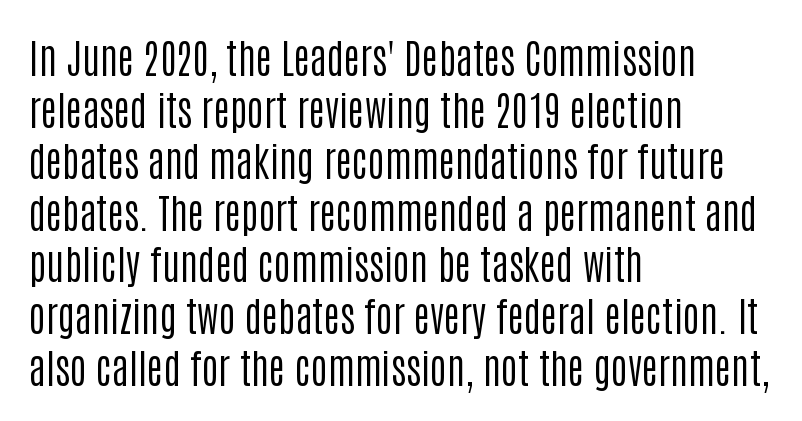
{"serif": "no", "italic": "no", "bold": "no", "weight": "regular", "width": "condensed", "stroke_contrast": "low", "x_height": "large", "monospaced": "no", "underline": "no", "align": "left", "line_spacing": "normal", "line_spacing_ratio": 1.29, "letter_spacing": "normal", "letter_spacing_em": 0.0, "glyph_px": 40}
